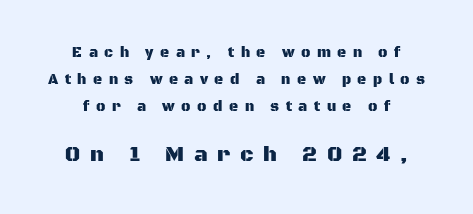
The image shows 21 px text type, upright; set loose line spacing (1.92x), unusually wide letter spacing (+0.46 em), not underlined; the second (bottom) block is 1.5x larger.
